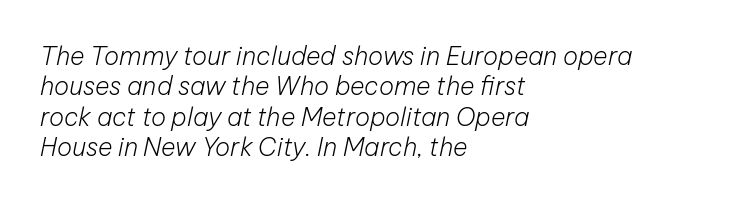
{"italic": "yes", "lean": "right", "slant_degrees": 12, "bold": "no", "underline": "no", "align": "left", "line_spacing_ratio": 1.22, "letter_spacing": "normal", "letter_spacing_em": 0.0, "glyph_px": 25}
